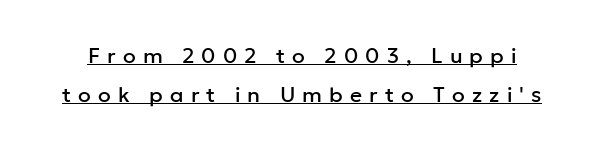
The image shows 21 px text type, upright; set line spacing 1.85x, unusually wide letter spacing (+0.34 em), underlined.
